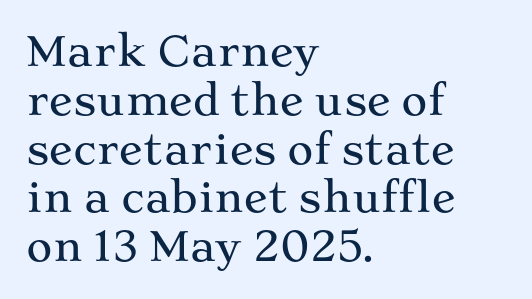
{"serif": "yes", "italic": "no", "width": "wide", "stroke_contrast": "medium", "x_height": "medium", "monospaced": "no", "underline": "no", "align": "left", "line_spacing_ratio": 1.22, "letter_spacing": "normal", "letter_spacing_em": 0.0, "glyph_px": 40}
